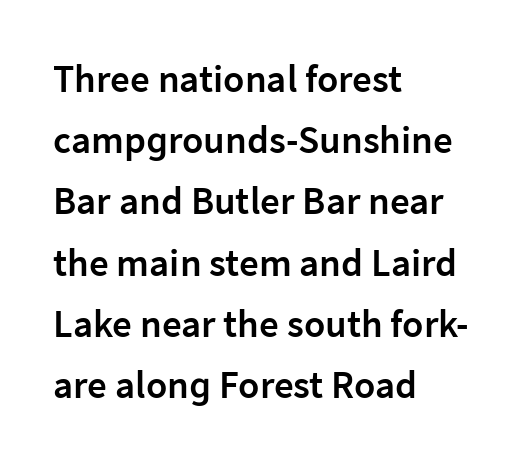
Are there feet on the stems? There aren't — it's a sans. Its strokes are somewhat broadened, the hallmark of semibold type. Regarding leading, the lines here are spaced in the standard way. The tracking reads as untouched default to a designer's eye. The typesetter chose a ragged-right arrangement here.
